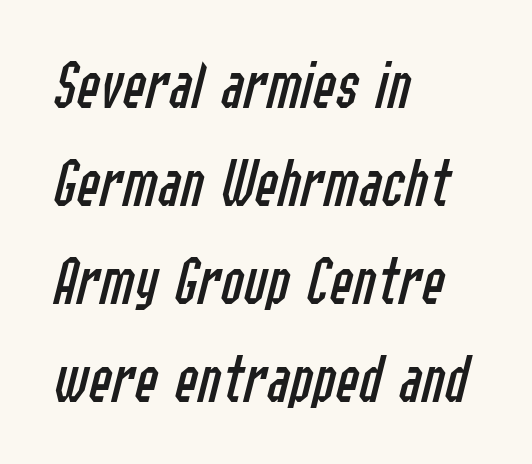
{"italic": "yes", "lean": "right", "slant_degrees": 14, "bold": "no", "weight": "regular", "width": "condensed", "stroke_contrast": "low", "x_height": "medium", "monospaced": "no", "underline": "no", "align": "left", "line_spacing": "normal", "line_spacing_ratio": 1.42, "letter_spacing": "normal", "letter_spacing_em": 0.0, "glyph_px": 69}
